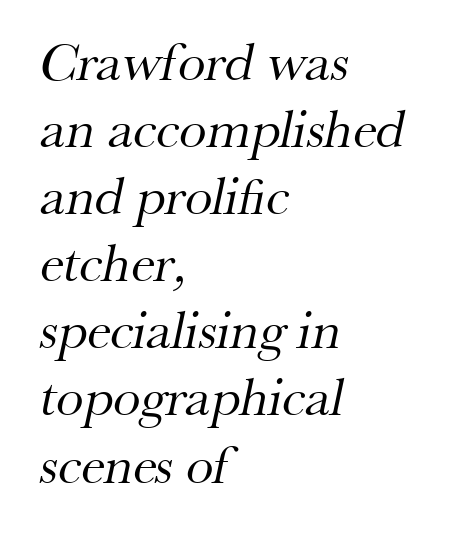
Q: Is the text bold? A: No.
Q: Is the typeface a serif or a sans-serif typeface? A: Serif.
Q: Is the text underlined? A: No.
Q: How is the paragraph aligned? A: Left-aligned.
Q: Is the spacing between letters normal or unusually wide? A: Normal.
Q: Width (condensed, normal, or wide)? A: Normal.
Q: Stroke contrast? A: Medium.
Q: x-height? A: Small.
Q: Monospaced? A: No.
